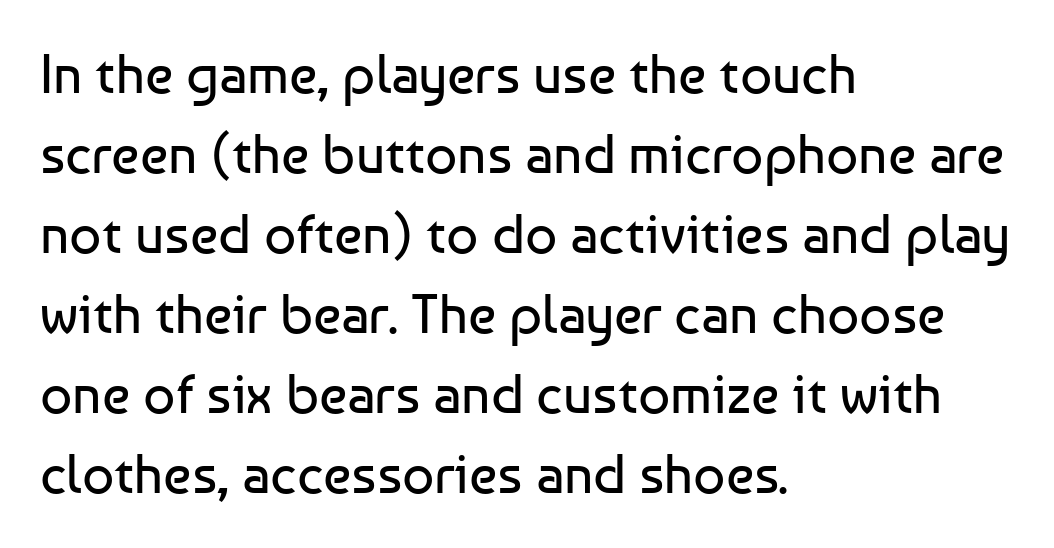
You could not count columns in this text — the font is proportionally spaced. The space directly below the letters is spotless. Each line starts at the same left margin while the right side varies. Posture: straight, roman, zero tilt. Short note: letters normally spaced. Type style note: lacks serifs.
